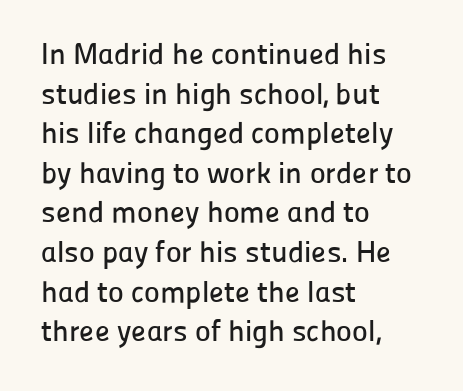
{"serif": "no", "italic": "no", "width": "normal", "stroke_contrast": "low", "x_height": "medium", "monospaced": "no", "underline": "no", "align": "left", "line_spacing": "normal", "line_spacing_ratio": 1.32, "letter_spacing": "normal", "letter_spacing_em": 0.0, "glyph_px": 30}
